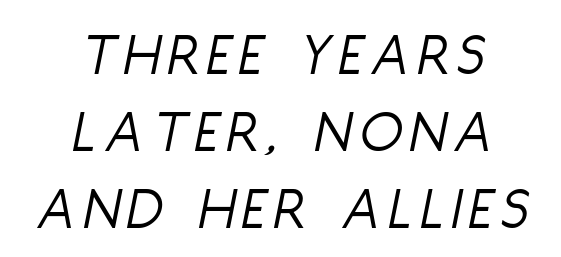
{"italic": "yes", "lean": "right", "slant_degrees": 11, "bold": "no", "weight": "light", "width": "condensed", "stroke_contrast": "low", "x_height": "large", "monospaced": "no", "underline": "no", "align": "center", "line_spacing_ratio": 1.24, "glyph_px": 62}
